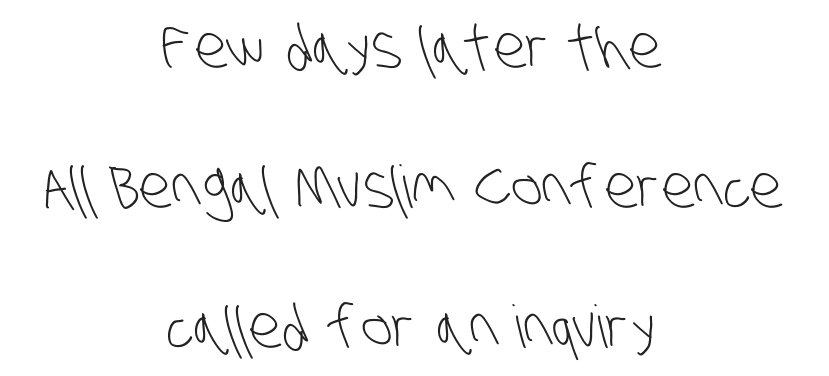
Line starts and ends both wander, symmetrically. The letters advance in unequal steps, a hallmark of proportional type. Tracking here is standard; glyphs follow each other at the usual distance. Does the type have serifs? No, each stem ends abruptly.
